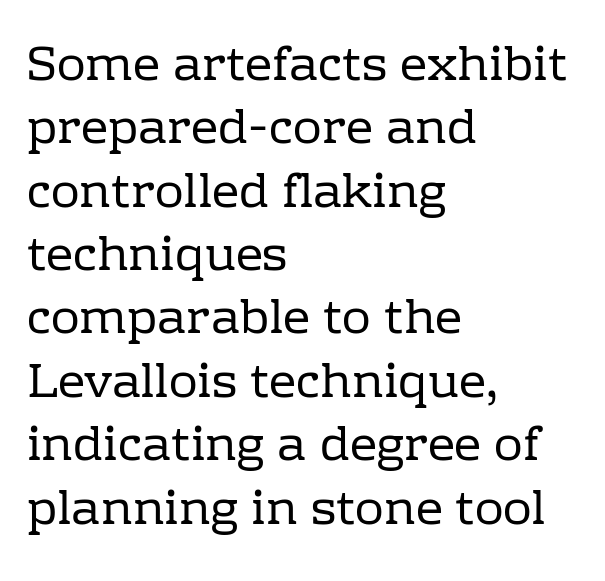
{"serif": "yes", "italic": "no", "bold": "no", "weight": "regular", "width": "normal", "stroke_contrast": "low", "x_height": "medium", "monospaced": "no", "underline": "no", "align": "left", "line_spacing": "normal", "line_spacing_ratio": 1.32, "letter_spacing": "normal", "letter_spacing_em": 0.0, "glyph_px": 48}
